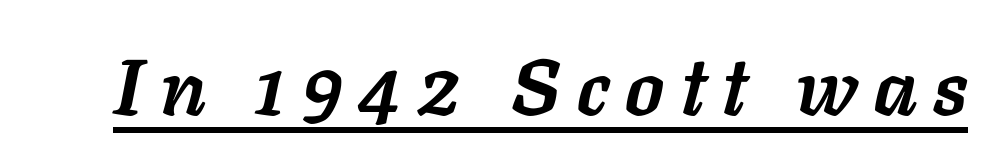
The image shows 79 px semibold type, italic (leaning right); set unusually wide letter spacing (+0.21 em), underlined; low stroke contrast and a medium x-height.
